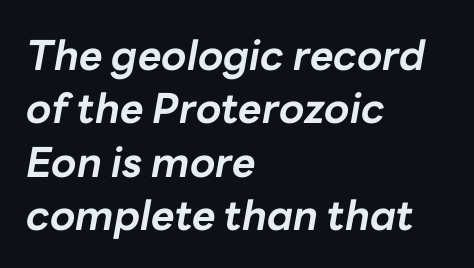
The image shows 41 px bold type, italic (leaning right); set left-aligned, normal line spacing (1.3x), normal letter spacing, not underlined; low stroke contrast and a medium x-height.
